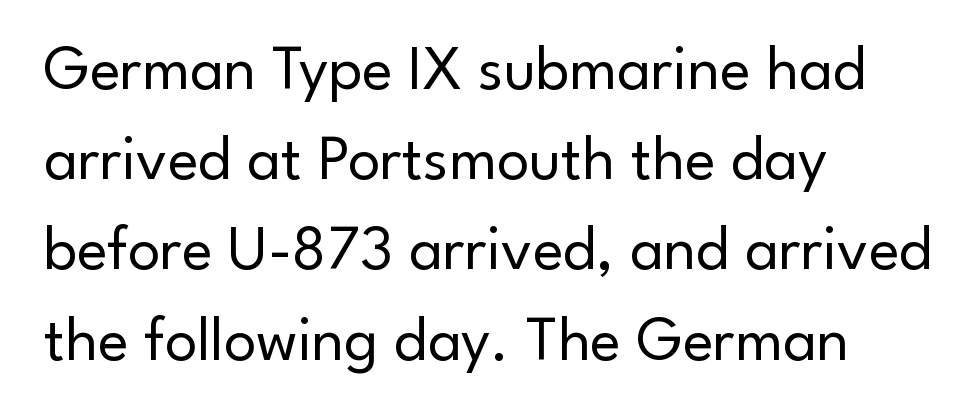
{"serif": "no", "italic": "no", "bold": "no", "weight": "regular", "width": "normal", "stroke_contrast": "low", "x_height": "small", "monospaced": "no", "underline": "no", "align": "left", "line_spacing": "normal", "line_spacing_ratio": 1.41, "letter_spacing": "normal", "letter_spacing_em": 0.0, "glyph_px": 64}
